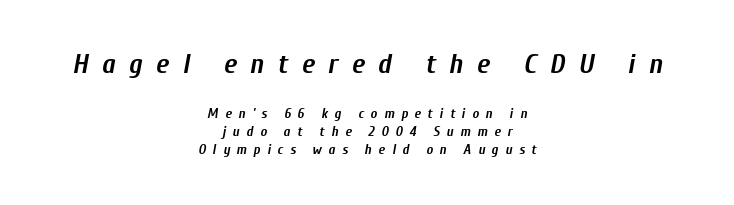
Q: Is the text bold? A: Yes.
Q: Is the text italic (slanted)? A: Yes, it leans right by about 10 degrees.
Q: Is the text underlined? A: No.
Q: How is the paragraph aligned? A: Centered.
Q: Is the spacing between letters normal or unusually wide? A: Unusually wide.
Q: Is the spacing between lines tight, normal or loose? A: Normal.
Q: Which block of text is set in a larger size, the first (top) or the second (bottom)? A: The first (top) one.
Q: Width (condensed, normal, or wide)? A: Condensed.
Q: Stroke contrast? A: Low.
Q: x-height? A: Medium.
Q: Monospaced? A: No.
